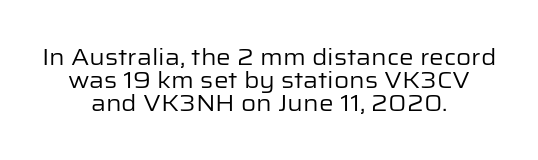
{"italic": "no", "bold": "no", "underline": "no", "align": "center", "line_spacing": "tight", "line_spacing_ratio": 0.99, "letter_spacing": "normal", "letter_spacing_em": 0.0, "glyph_px": 23}
